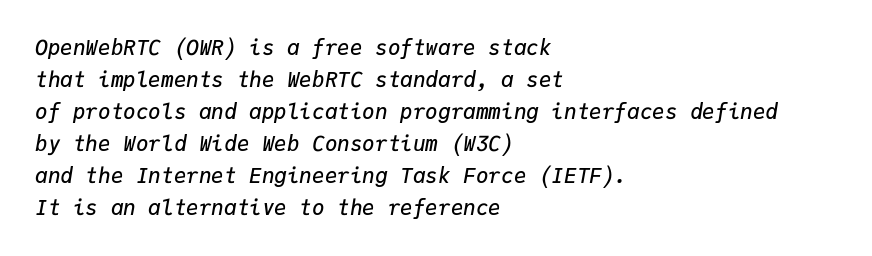
A typesetter would mark this as italic. If you measured baseline to baseline, you'd find a middling distance. The letters are semibold — heavier than regular but short of a full bold. Tracking here is standard; glyphs follow each other at the usual distance. Each row of text sits above clean, open space. The lines are quadded left.
